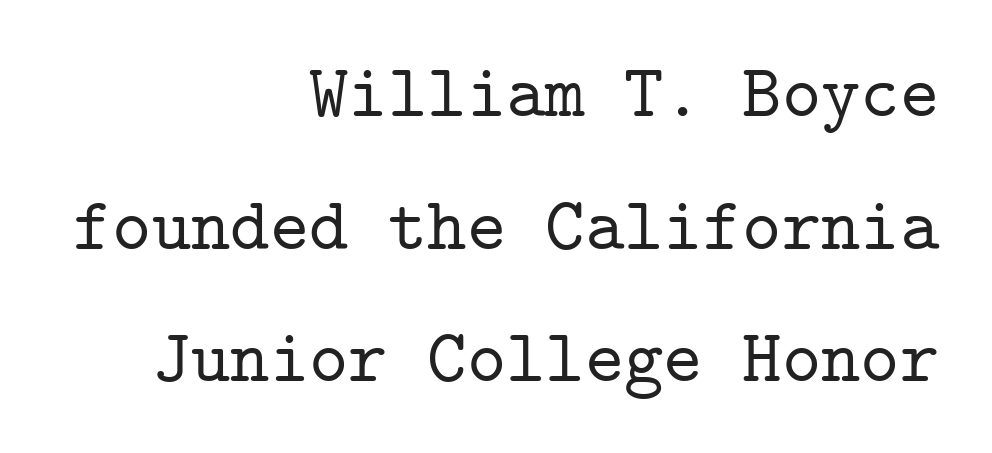
Q: Is the text italic (slanted)? A: No, it is upright.
Q: Is the typeface a serif or a sans-serif typeface? A: Serif.
Q: Is the text underlined? A: No.
Q: How is the paragraph aligned? A: Right-aligned.
Q: Is the spacing between letters normal or unusually wide? A: Normal.
Q: Width (condensed, normal, or wide)? A: Normal.
Q: Stroke contrast? A: Low.
Q: x-height? A: Medium.
Q: Monospaced? A: Yes.
